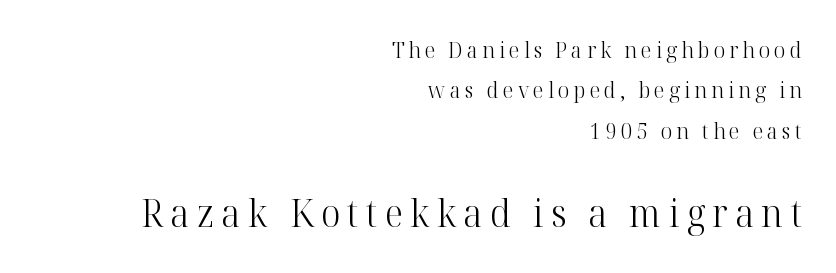
The image shows 38 px light serif type, upright; set right-aligned, line spacing 1.84x, not underlined; the second (bottom) block is 1.73x larger; high stroke contrast and a medium x-height.
